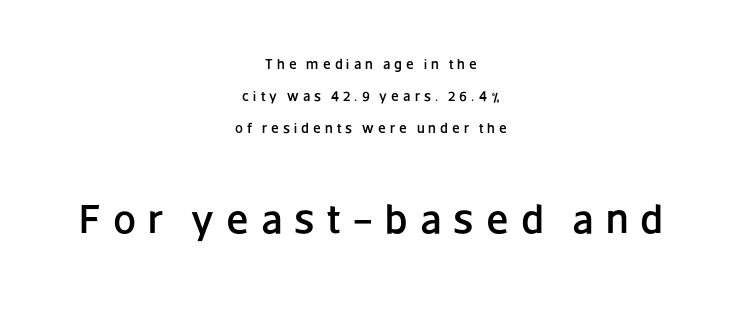
The image shows 41 px sans-serif type, upright; set centered, loose line spacing (2.3x), unusually wide letter spacing (+0.29 em), not underlined; the second (bottom) block is 2.93x larger; low stroke contrast and a large x-height.
